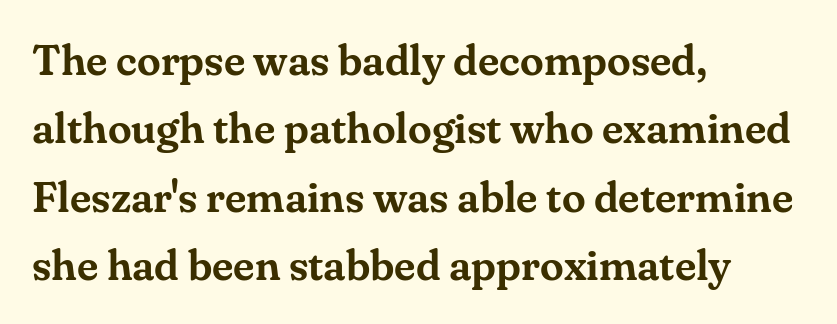
The image shows 43 px serif type, upright; set left-aligned, normal line spacing (1.59x), normal letter spacing, not underlined; medium stroke contrast and a small x-height.
